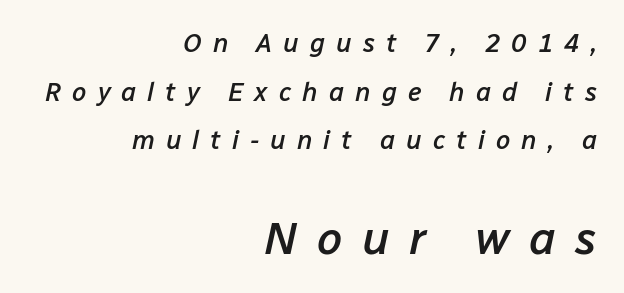
The image shows 46 px semibold type, italic (leaning right); set right-aligned, line spacing 1.87x, unusually wide letter spacing (+0.42 em), not underlined; the second (bottom) block is 1.77x larger; low stroke contrast and a medium x-height.
